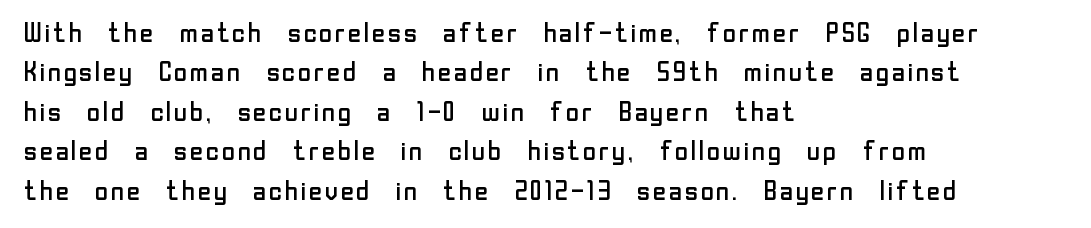
Q: Is the text bold? A: No.
Q: Is the text italic (slanted)? A: No, it is upright.
Q: Is the text underlined? A: No.
Q: How is the paragraph aligned? A: Left-aligned.
Q: Is the spacing between letters normal or unusually wide? A: Normal.
Q: Is the spacing between lines tight, normal or loose? A: Normal.
